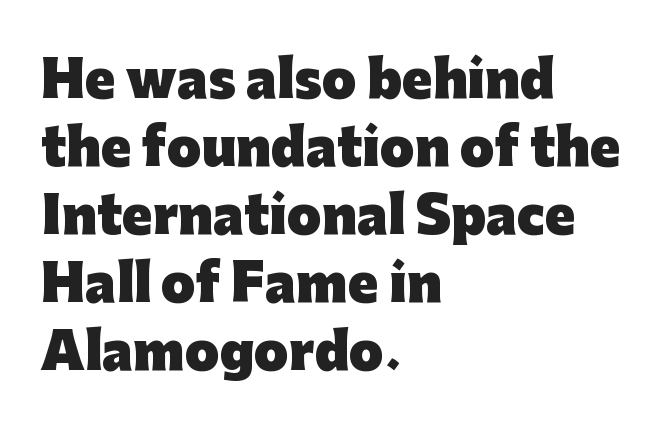
Q: Is the text bold? A: Yes.
Q: Is the text italic (slanted)? A: No, it is upright.
Q: Is the typeface a serif or a sans-serif typeface? A: Sans-serif.
Q: Is the text underlined? A: No.
Q: How is the paragraph aligned? A: Left-aligned.
Q: Is the spacing between letters normal or unusually wide? A: Normal.
Q: Is the spacing between lines tight, normal or loose? A: Normal.
Q: Width (condensed, normal, or wide)? A: Normal.
Q: Stroke contrast? A: Low.
Q: x-height? A: Medium.
Q: Monospaced? A: No.
